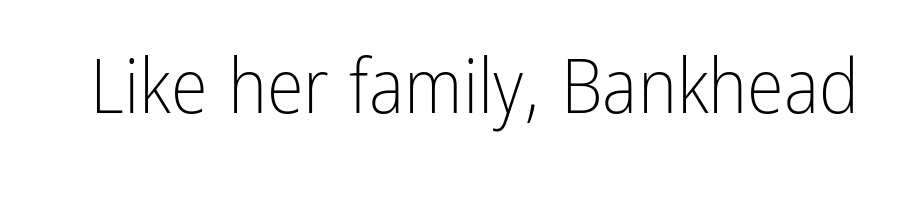
Q: Is the text bold? A: No.
Q: Is the text italic (slanted)? A: No, it is upright.
Q: Is the typeface a serif or a sans-serif typeface? A: Sans-serif.
Q: Is the text underlined? A: No.
Q: Is the spacing between letters normal or unusually wide? A: Normal.
Q: Width (condensed, normal, or wide)? A: Condensed.
Q: Stroke contrast? A: Low.
Q: x-height? A: Medium.
Q: Monospaced? A: No.
